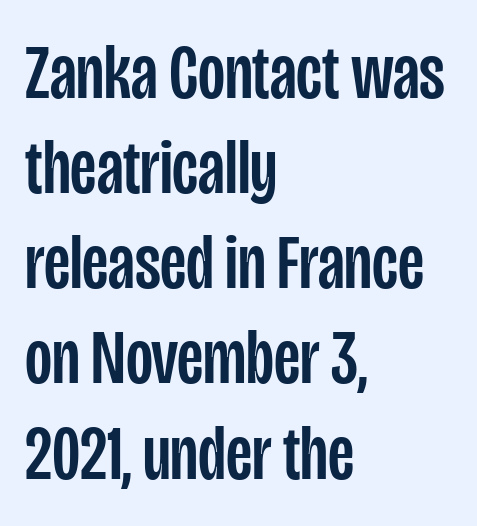
{"serif": "no", "italic": "no", "width": "condensed", "stroke_contrast": "low", "x_height": "large", "monospaced": "no", "underline": "no", "align": "left", "line_spacing_ratio": 1.22, "letter_spacing": "normal", "letter_spacing_em": 0.0, "glyph_px": 78}
